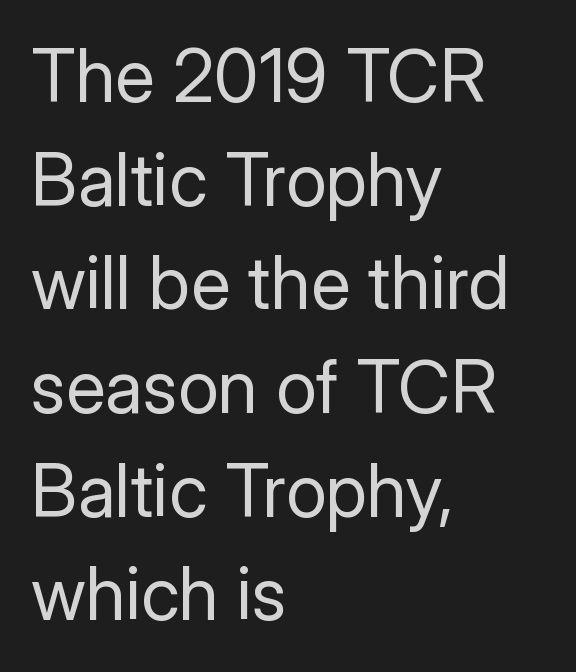
The image shows 73 px regular-weight sans-serif type, upright; set left-aligned, normal line spacing (1.42x), normal letter spacing, not underlined; low stroke contrast and a medium x-height.
